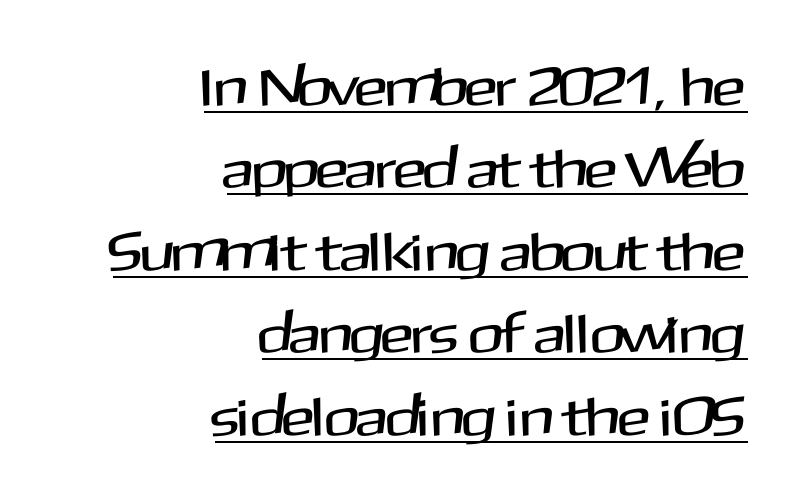
Q: Is the text italic (slanted)? A: No, it is upright.
Q: Is the typeface a serif or a sans-serif typeface? A: Sans-serif.
Q: Is the text underlined? A: Yes.
Q: How is the paragraph aligned? A: Right-aligned.
Q: Is the spacing between letters normal or unusually wide? A: Normal.
Q: Is the spacing between lines tight, normal or loose? A: Normal.
Q: Width (condensed, normal, or wide)? A: Normal.
Q: Stroke contrast? A: Medium.
Q: x-height? A: Medium.
Q: Monospaced? A: No.
